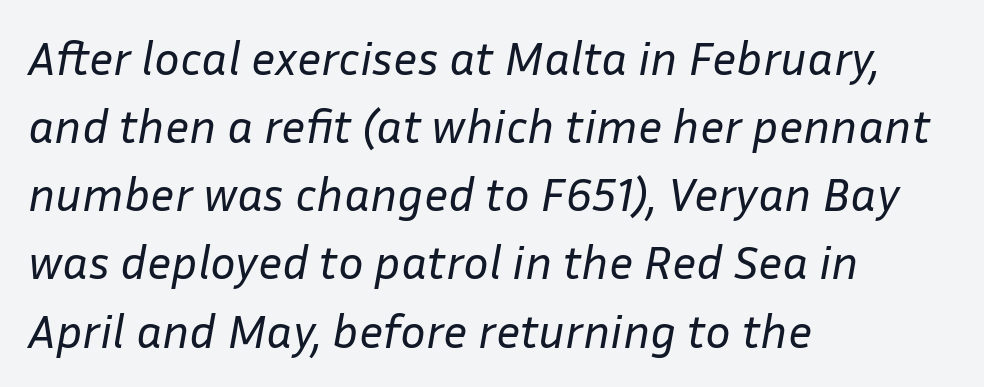
Q: Is the text bold? A: No.
Q: Is the text italic (slanted)? A: Yes, it leans right by about 10 degrees.
Q: Is the text underlined? A: No.
Q: How is the paragraph aligned? A: Left-aligned.
Q: Is the spacing between letters normal or unusually wide? A: Normal.
Q: Is the spacing between lines tight, normal or loose? A: Normal.
Q: Width (condensed, normal, or wide)? A: Normal.
Q: Stroke contrast? A: Low.
Q: x-height? A: Medium.
Q: Monospaced? A: No.
